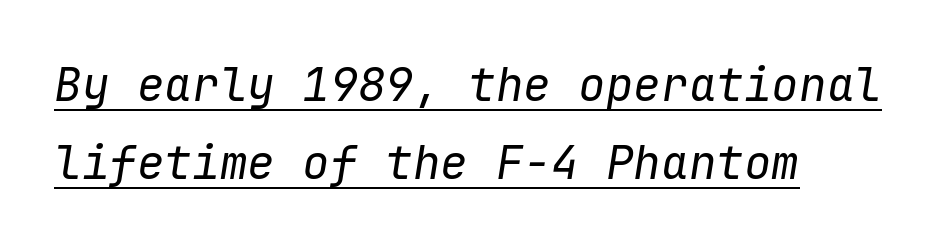
Q: Is the text bold? A: No.
Q: Is the text italic (slanted)? A: Yes, it leans right by about 9 degrees.
Q: Is the text underlined? A: Yes.
Q: How is the paragraph aligned? A: Left-aligned.
Q: Is the spacing between letters normal or unusually wide? A: Normal.
Q: Is the spacing between lines tight, normal or loose? A: Normal.
Q: Width (condensed, normal, or wide)? A: Normal.
Q: Stroke contrast? A: Low.
Q: x-height? A: Medium.
Q: Monospaced? A: Yes.
